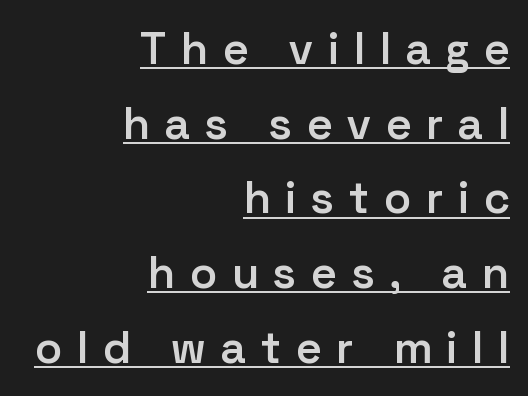
{"serif": "no", "italic": "no", "bold": "semi", "weight": "semibold", "width": "normal", "stroke_contrast": "low", "x_height": "medium", "monospaced": "no", "underline": "yes", "align": "right", "line_spacing": "normal", "line_spacing_ratio": 1.66, "letter_spacing": "wide", "letter_spacing_em": 0.34, "glyph_px": 45}
